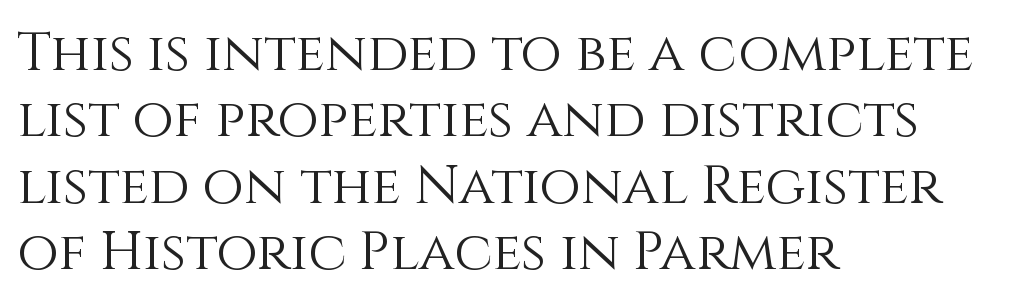
{"italic": "no", "bold": "no", "weight": "light", "width": "normal", "x_height": "large", "monospaced": "no", "underline": "no", "align": "left", "line_spacing_ratio": 1.23, "letter_spacing": "normal", "letter_spacing_em": 0.0, "glyph_px": 54}
